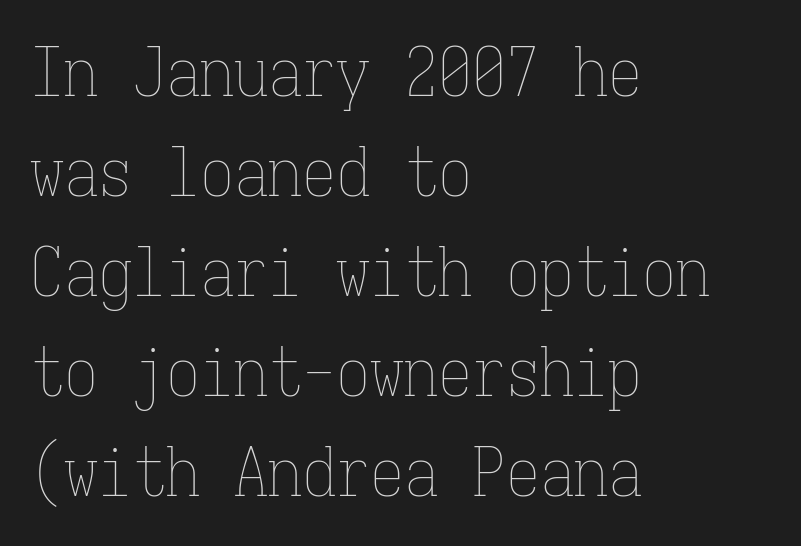
Q: Is the text bold? A: No.
Q: Is the text italic (slanted)? A: No, it is upright.
Q: Is the text underlined? A: No.
Q: How is the paragraph aligned? A: Left-aligned.
Q: Is the spacing between letters normal or unusually wide? A: Normal.
Q: Is the spacing between lines tight, normal or loose? A: Normal.
Q: Width (condensed, normal, or wide)? A: Condensed.
Q: Stroke contrast? A: Low.
Q: x-height? A: Medium.
Q: Monospaced? A: Yes.
